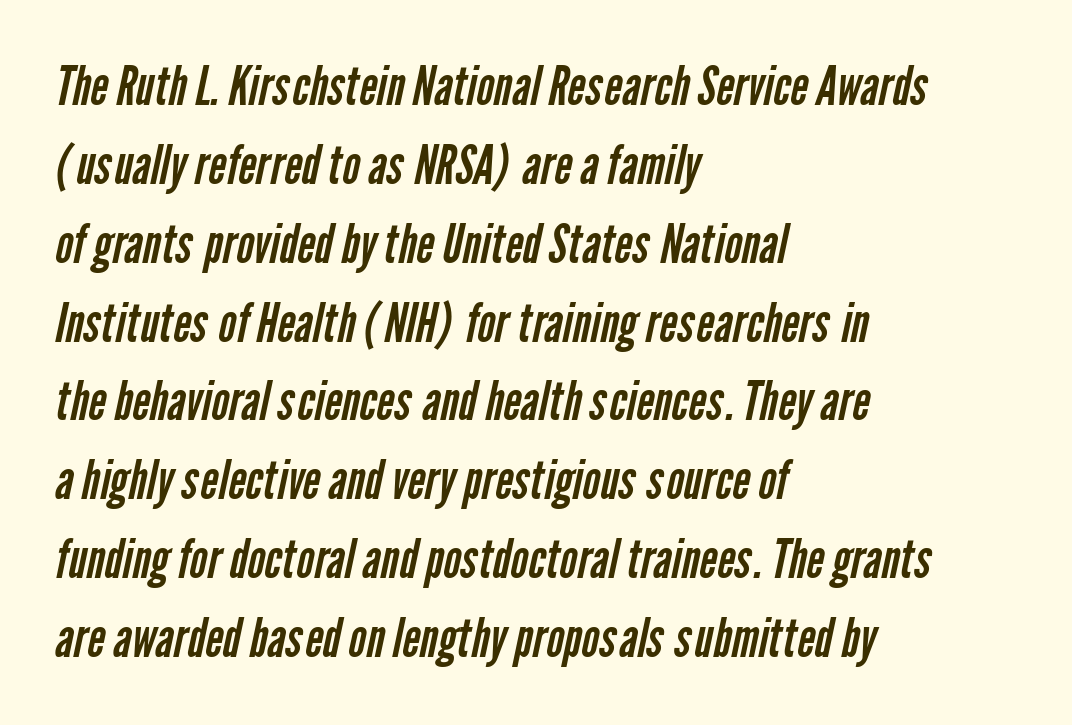
Q: Is the text bold? A: No.
Q: Is the typeface a serif or a sans-serif typeface? A: Sans-serif.
Q: Is the text underlined? A: No.
Q: How is the paragraph aligned? A: Left-aligned.
Q: Is the spacing between letters normal or unusually wide? A: Normal.
Q: Is the spacing between lines tight, normal or loose? A: Normal.
Q: Width (condensed, normal, or wide)? A: Condensed.
Q: Stroke contrast? A: Low.
Q: x-height? A: Medium.
Q: Monospaced? A: No.
